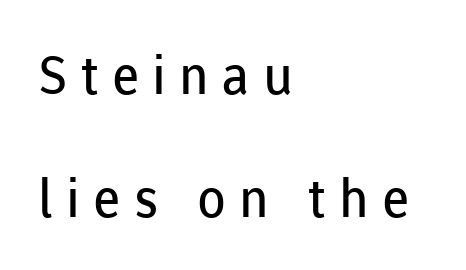
{"serif": "no", "italic": "no", "bold": "no", "weight": "regular", "width": "normal", "stroke_contrast": "low", "x_height": "medium", "monospaced": "no", "underline": "no", "align": "left", "line_spacing": "loose", "line_spacing_ratio": 2.32, "letter_spacing": "wide", "letter_spacing_em": 0.25, "glyph_px": 53}
